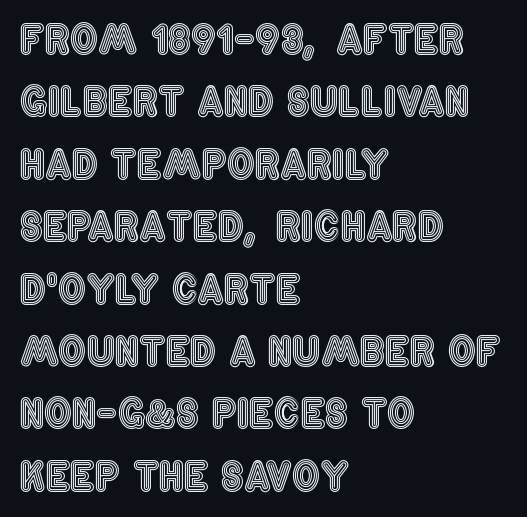
The image shows 39 px condensed type, upright; set left-aligned, normal line spacing (1.6x), normal letter spacing, not underlined; a large x-height.
